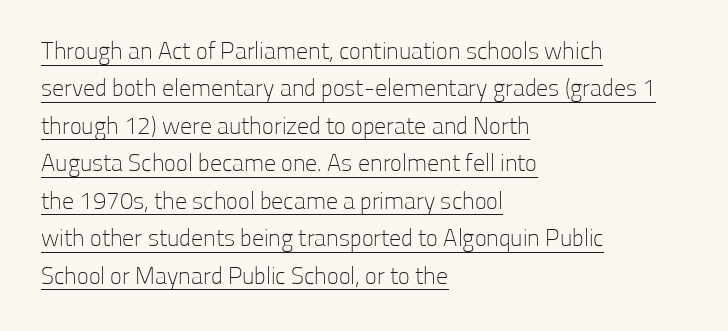
Q: Is the text bold? A: No.
Q: Is the text italic (slanted)? A: No, it is upright.
Q: Is the text underlined? A: Yes.
Q: How is the paragraph aligned? A: Left-aligned.
Q: Is the spacing between letters normal or unusually wide? A: Normal.
Q: Is the spacing between lines tight, normal or loose? A: Normal.
